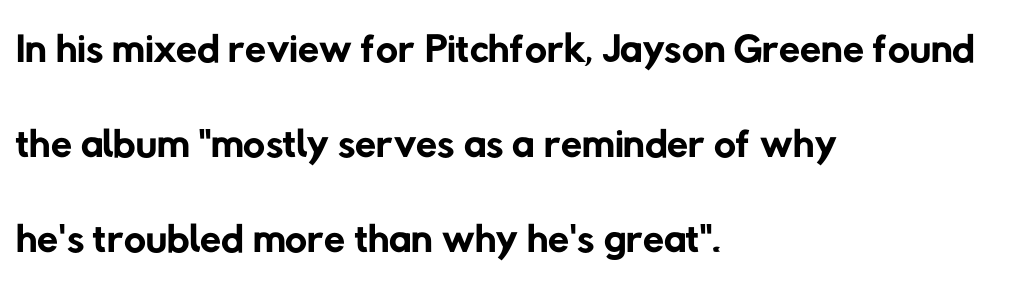
{"serif": "no", "bold": "no", "weight": "regular", "width": "normal", "stroke_contrast": "low", "x_height": "medium", "monospaced": "no", "underline": "no", "align": "left", "line_spacing": "normal", "line_spacing_ratio": 1.56, "letter_spacing": "normal", "letter_spacing_em": 0.0, "glyph_px": 61}
